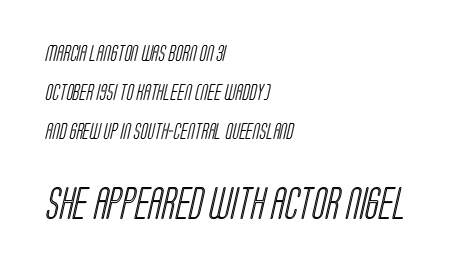
Q: Is the text underlined? A: No.
Q: How is the paragraph aligned? A: Left-aligned.
Q: Is the spacing between letters normal or unusually wide? A: Normal.
Q: Is the spacing between lines tight, normal or loose? A: Loose.
Q: Which block of text is set in a larger size, the first (top) or the second (bottom)? A: The second (bottom) one.
Q: Width (condensed, normal, or wide)? A: Condensed.
Q: x-height? A: Large.
Q: Monospaced? A: No.
